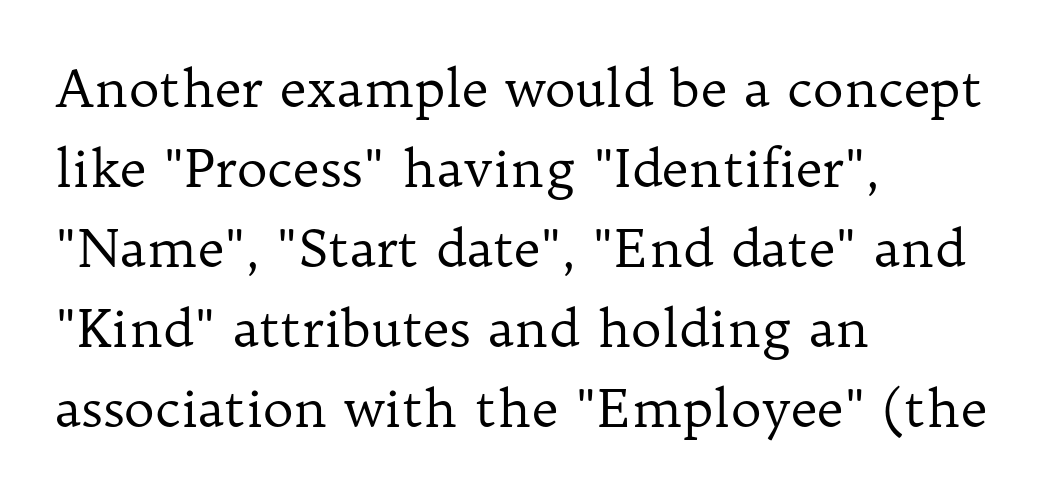
{"serif": "yes", "italic": "no", "bold": "no", "weight": "regular", "width": "normal", "stroke_contrast": "low", "x_height": "medium", "monospaced": "no", "underline": "no", "align": "left", "line_spacing": "normal", "line_spacing_ratio": 1.54, "letter_spacing": "normal", "letter_spacing_em": 0.0, "glyph_px": 52}
